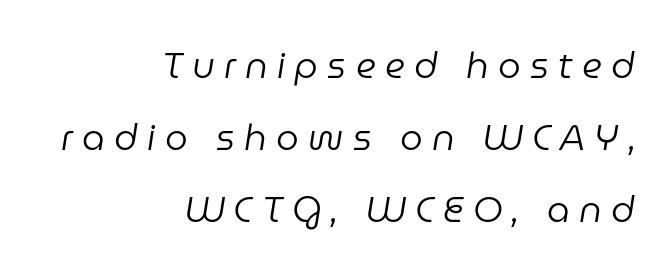
This reads as an unemphasized weight, regular at the heaviest. Airy leading. Has an underline been added? It has not. Notice how the stems are inclined rather than vertical — that's the hallmark of italics. You could not count columns in this text — the font is proportionally spaced. Between one letter and the next there's a generous, obvious gap.
